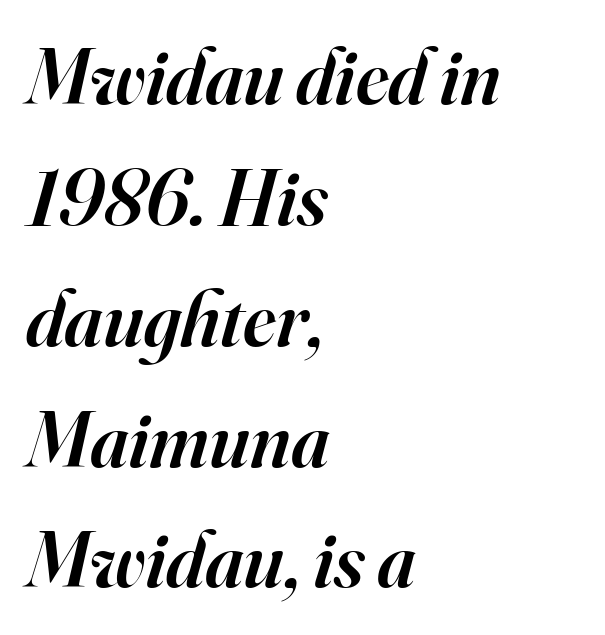
{"serif": "yes", "italic": "yes", "lean": "right", "slant_degrees": 16, "bold": "semi", "weight": "semibold", "width": "normal", "stroke_contrast": "high", "x_height": "small", "monospaced": "no", "underline": "no", "align": "left", "line_spacing": "normal", "line_spacing_ratio": 1.53, "letter_spacing": "normal", "letter_spacing_em": 0.0, "glyph_px": 79}
